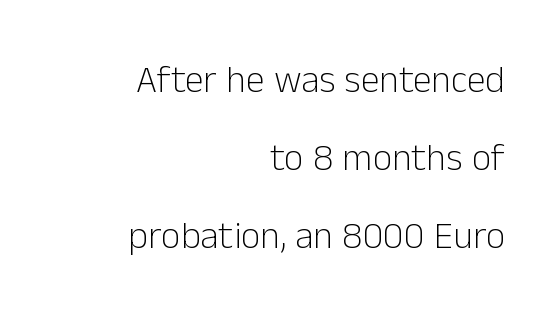
Q: Is the text bold? A: No.
Q: Is the text italic (slanted)? A: No, it is upright.
Q: Is the typeface a serif or a sans-serif typeface? A: Sans-serif.
Q: Is the text underlined? A: No.
Q: How is the paragraph aligned? A: Right-aligned.
Q: Is the spacing between letters normal or unusually wide? A: Normal.
Q: Is the spacing between lines tight, normal or loose? A: Loose.
Q: Width (condensed, normal, or wide)? A: Normal.
Q: Stroke contrast? A: Low.
Q: x-height? A: Medium.
Q: Monospaced? A: No.
